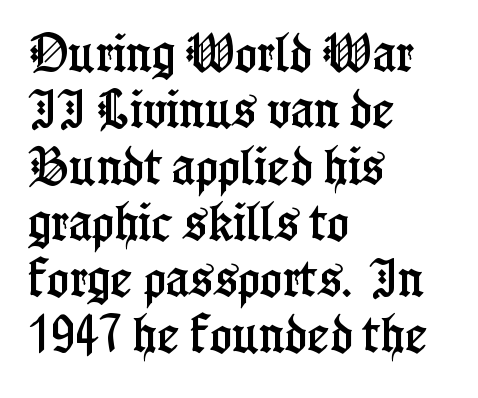
{"serif": "yes", "italic": "no", "width": "condensed", "stroke_contrast": "low", "x_height": "medium", "monospaced": "no", "underline": "no", "align": "left", "line_spacing": "normal", "line_spacing_ratio": 1.34, "letter_spacing": "normal", "letter_spacing_em": 0.0, "glyph_px": 42}
